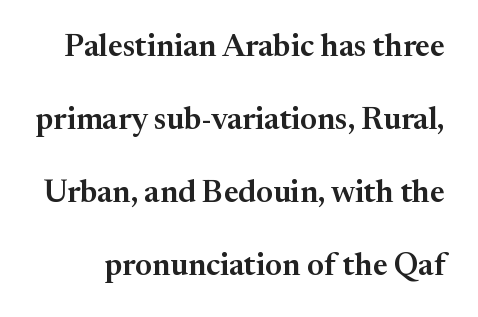
Q: Is the text italic (slanted)? A: No, it is upright.
Q: Is the typeface a serif or a sans-serif typeface? A: Serif.
Q: Is the text underlined? A: No.
Q: Is the spacing between letters normal or unusually wide? A: Normal.
Q: Is the spacing between lines tight, normal or loose? A: Loose.
Q: Width (condensed, normal, or wide)? A: Normal.
Q: Stroke contrast? A: Medium.
Q: x-height? A: Medium.
Q: Monospaced? A: No.
